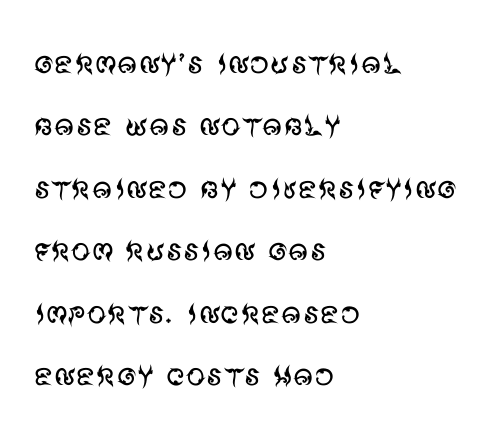
{"serif": "no", "italic": "no", "bold": "no", "weight": "regular", "width": "normal", "stroke_contrast": "medium", "x_height": "large", "monospaced": "no", "underline": "no", "align": "left", "line_spacing": "normal", "line_spacing_ratio": 1.6, "letter_spacing": "normal", "letter_spacing_em": 0.0, "glyph_px": 39}
